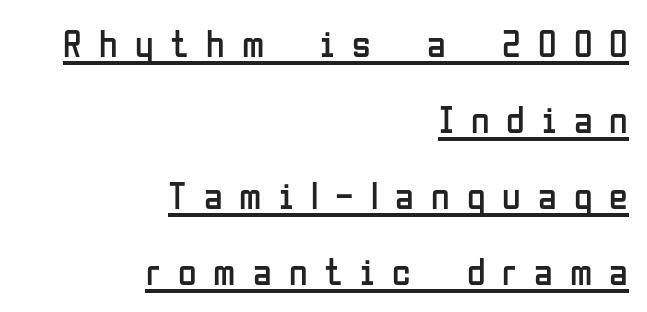
{"serif": "no", "italic": "no", "bold": "no", "weight": "regular", "width": "condensed", "stroke_contrast": "low", "x_height": "medium", "monospaced": "no", "underline": "yes", "align": "right", "line_spacing": "loose", "line_spacing_ratio": 2.0, "letter_spacing": "wide", "letter_spacing_em": 0.45, "glyph_px": 38}
